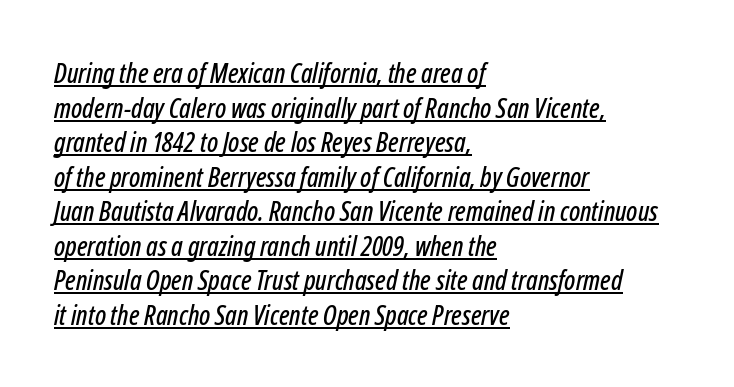
The image shows 27 px text type, italic (leaning right); set left-aligned, normal line spacing (1.28x), normal letter spacing, underlined.
